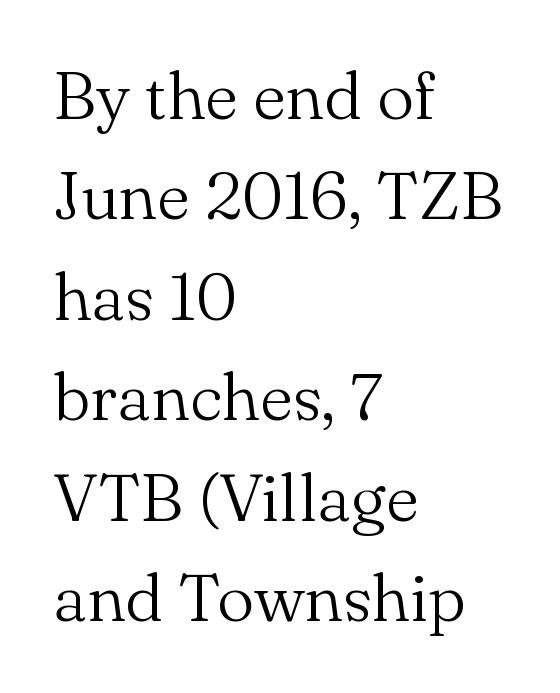
Q: Is the text bold? A: No.
Q: Is the text italic (slanted)? A: No, it is upright.
Q: Is the typeface a serif or a sans-serif typeface? A: Serif.
Q: Is the text underlined? A: No.
Q: How is the paragraph aligned? A: Left-aligned.
Q: Is the spacing between letters normal or unusually wide? A: Normal.
Q: Is the spacing between lines tight, normal or loose? A: Normal.
Q: Width (condensed, normal, or wide)? A: Normal.
Q: Stroke contrast? A: Medium.
Q: x-height? A: Small.
Q: Monospaced? A: No.
